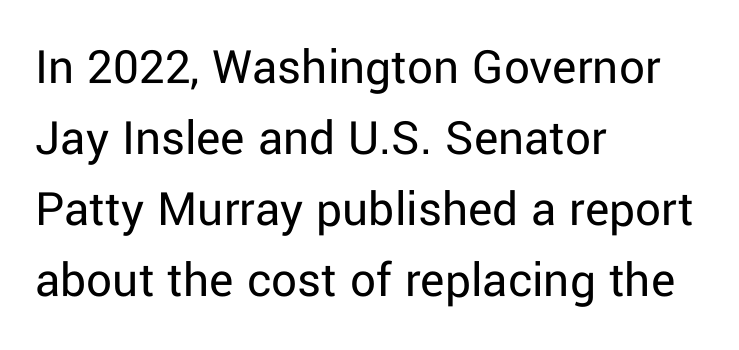
The image shows 51 px regular-weight sans-serif type, upright; set left-aligned, normal line spacing (1.39x), normal letter spacing, not underlined; low stroke contrast and a medium x-height.
